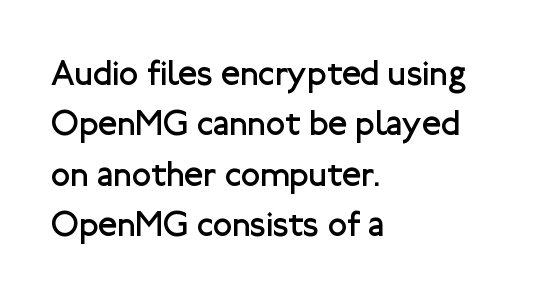
The image shows 35 px regular-weight sans-serif type, upright; set left-aligned, normal line spacing (1.44x), normal letter spacing, not underlined; low stroke contrast and a medium x-height.
